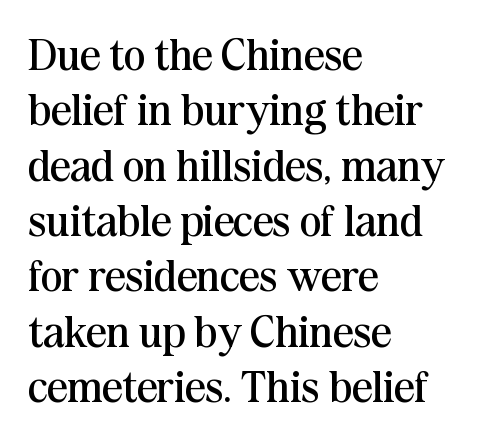
Q: Is the text bold? A: No.
Q: Is the text italic (slanted)? A: No, it is upright.
Q: Is the typeface a serif or a sans-serif typeface? A: Serif.
Q: Is the text underlined? A: No.
Q: How is the paragraph aligned? A: Left-aligned.
Q: Is the spacing between letters normal or unusually wide? A: Normal.
Q: Width (condensed, normal, or wide)? A: Normal.
Q: Stroke contrast? A: Medium.
Q: x-height? A: Medium.
Q: Monospaced? A: No.
